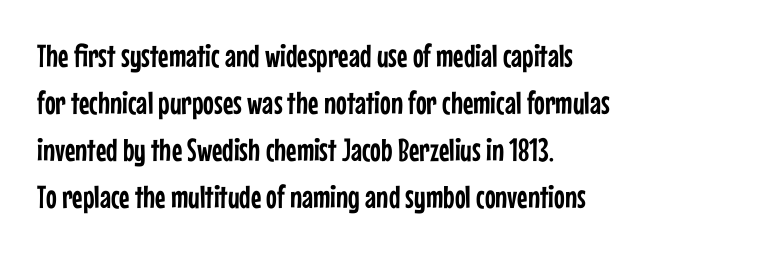
The image shows 32 px condensed sans-serif type, upright; set left-aligned, normal line spacing (1.47x), normal letter spacing, not underlined; low stroke contrast and a medium x-height.
